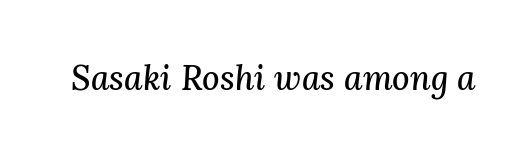
{"serif": "yes", "italic": "yes", "lean": "right", "slant_degrees": 3, "width": "normal", "stroke_contrast": "medium", "x_height": "medium", "monospaced": "no", "underline": "no", "letter_spacing": "normal", "letter_spacing_em": 0.0, "glyph_px": 34}
